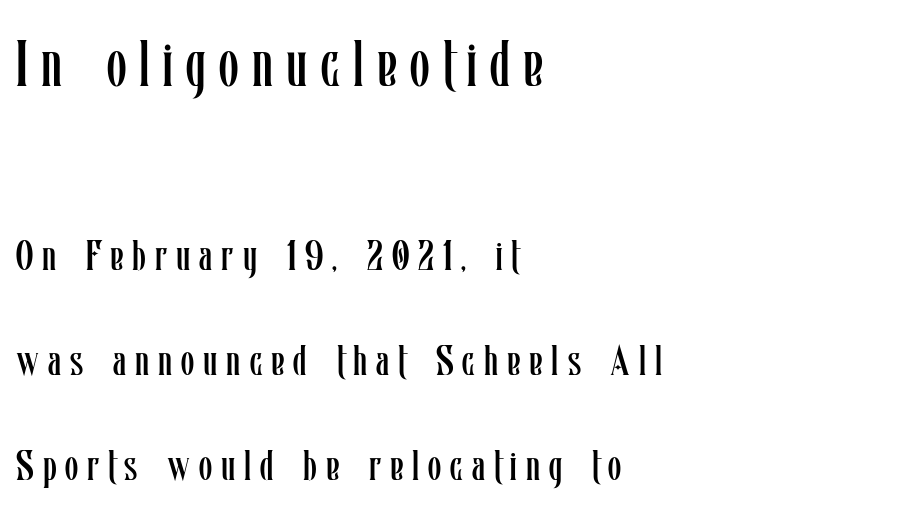
Caption: expanded tracking, letters set apart. The specimen omits any rule beneath the text block's lines. Ascenders rise straight up at ninety degrees. This sample has the flowing, uneven cadence of proportional lettering. Regarding leading, the lines here are spaced well apart. A student would call this left alignment; a typographer would say flush left, rag right.
